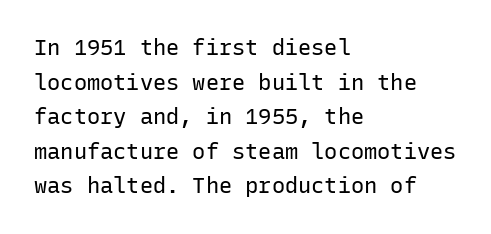
Q: Is the text bold? A: No.
Q: Is the text italic (slanted)? A: No, it is upright.
Q: Is the text underlined? A: No.
Q: How is the paragraph aligned? A: Left-aligned.
Q: Is the spacing between letters normal or unusually wide? A: Normal.
Q: Is the spacing between lines tight, normal or loose? A: Normal.
